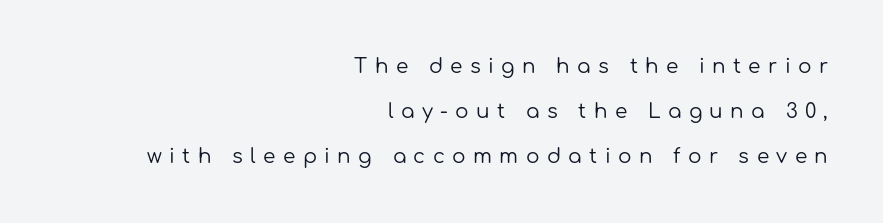
{"italic": "no", "bold": "no", "underline": "no", "align": "right", "line_spacing": "loose", "line_spacing_ratio": 2.25, "letter_spacing": "wide", "letter_spacing_em": 0.37, "glyph_px": 20}
